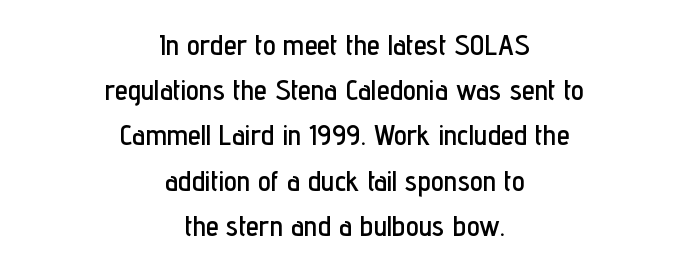
The image shows 29 px condensed sans-serif type, upright; set centered, normal line spacing (1.56x), normal letter spacing, not underlined; low stroke contrast and a medium x-height.
